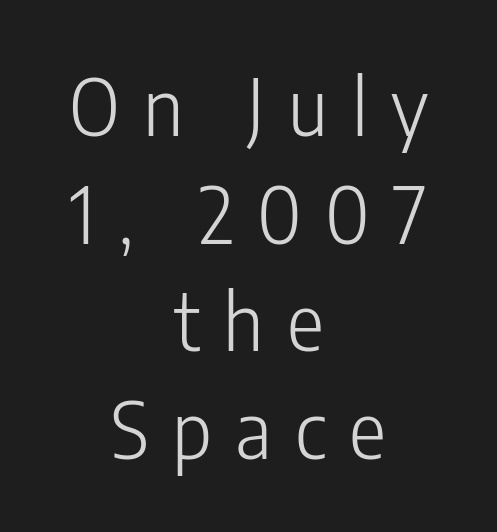
The image shows 78 px light, condensed sans-serif type, upright; set centered, normal line spacing (1.38x), unusually wide letter spacing (+0.3 em), not underlined; low stroke contrast and a medium x-height.
